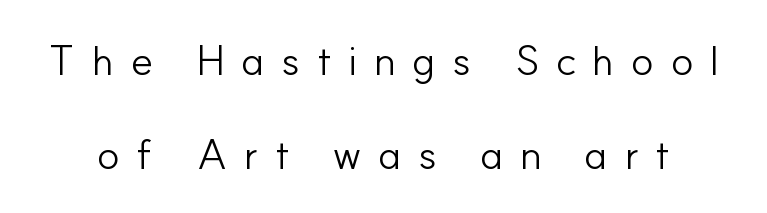
Q: Is the text bold? A: No.
Q: Is the text italic (slanted)? A: No, it is upright.
Q: Is the typeface a serif or a sans-serif typeface? A: Sans-serif.
Q: Is the text underlined? A: No.
Q: Is the spacing between letters normal or unusually wide? A: Unusually wide.
Q: Is the spacing between lines tight, normal or loose? A: Loose.
Q: Width (condensed, normal, or wide)? A: Normal.
Q: Stroke contrast? A: Low.
Q: x-height? A: Small.
Q: Monospaced? A: No.
